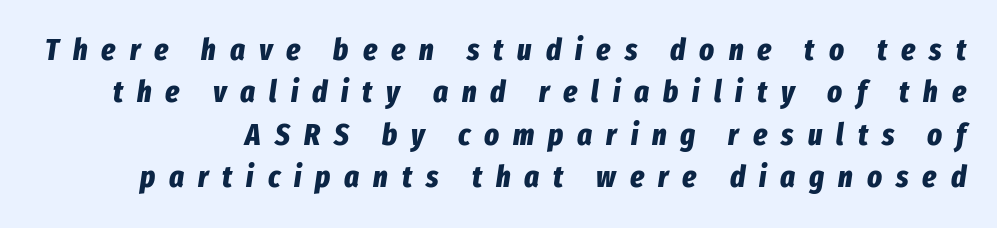
Q: Is the text bold? A: Yes.
Q: Is the text italic (slanted)? A: Yes, it leans right by about 8 degrees.
Q: Is the text underlined? A: No.
Q: Is the spacing between letters normal or unusually wide? A: Unusually wide.
Q: Is the spacing between lines tight, normal or loose? A: Normal.
Q: Width (condensed, normal, or wide)? A: Condensed.
Q: Stroke contrast? A: Low.
Q: x-height? A: Medium.
Q: Monospaced? A: No.
